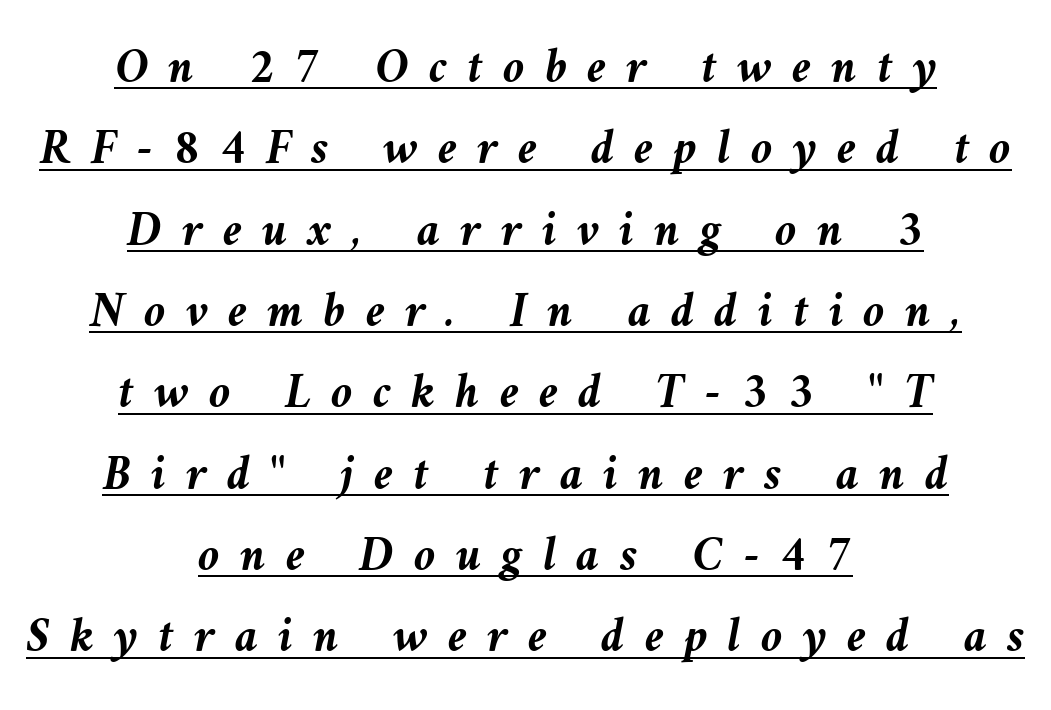
Q: Is the text bold? A: Yes.
Q: Is the text italic (slanted)? A: Yes, it leans left by about 9 degrees.
Q: Is the text underlined? A: Yes.
Q: How is the paragraph aligned? A: Centered.
Q: Is the spacing between letters normal or unusually wide? A: Unusually wide.
Q: Is the spacing between lines tight, normal or loose? A: Normal.
Q: Width (condensed, normal, or wide)? A: Normal.
Q: Stroke contrast? A: Medium.
Q: x-height? A: Medium.
Q: Monospaced? A: No.
